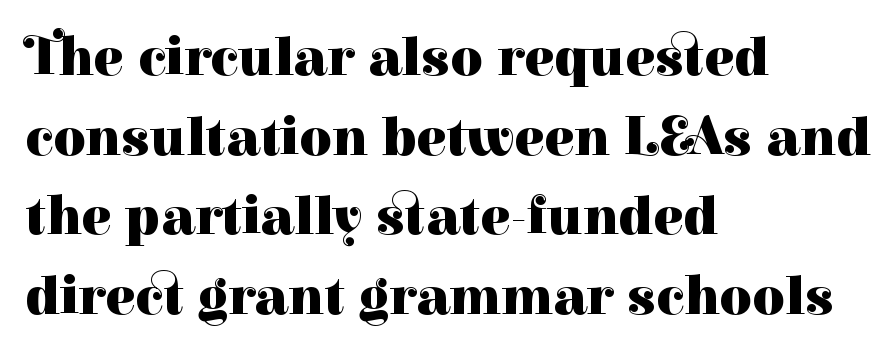
{"serif": "yes", "italic": "no", "bold": "yes", "weight": "heavy", "width": "normal", "stroke_contrast": "high", "x_height": "medium", "monospaced": "no", "underline": "no", "align": "left", "line_spacing": "normal", "line_spacing_ratio": 1.42, "letter_spacing": "normal", "letter_spacing_em": 0.0, "glyph_px": 56}
